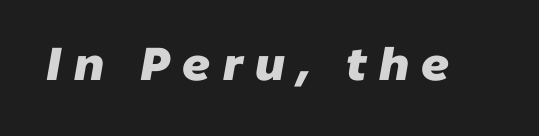
The characters look thick and weighty, a clear bold. Each letter's strokes conclude bluntly, with no projecting serifs. You could not count columns in this text — the font is proportionally spaced. The zone under the glyphs is completely vacant. Is the letter spacing exaggerated? Yes — the characters are pushed far apart.
